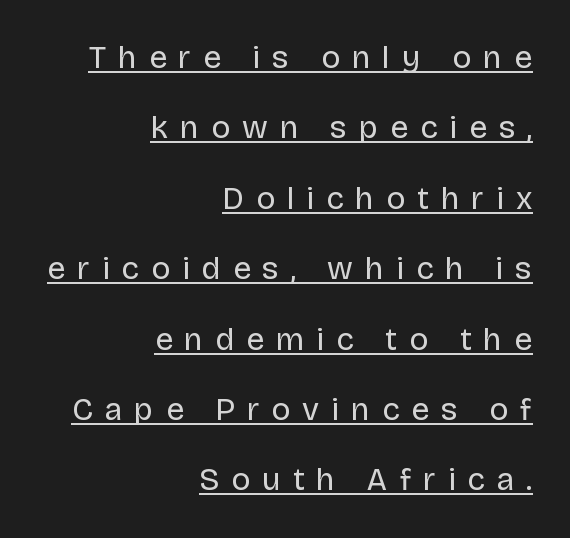
A rule runs beneath these lines of type. If you drew a ruler down the right edge, every line would touch it. The letters advance in unequal steps, a hallmark of proportional type. Words appear elongated and porous because spacing is wide. Ink coverage per letter is moderate at most. The type sits square on the baseline with zero lean.
